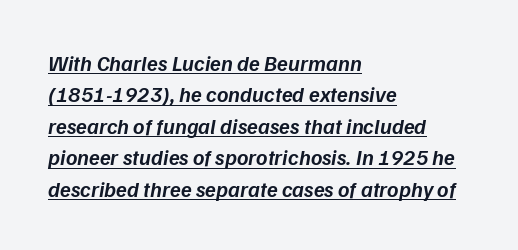
The image shows 22 px text type, italic (leaning right); set left-aligned, normal line spacing (1.43x), normal letter spacing, underlined.
